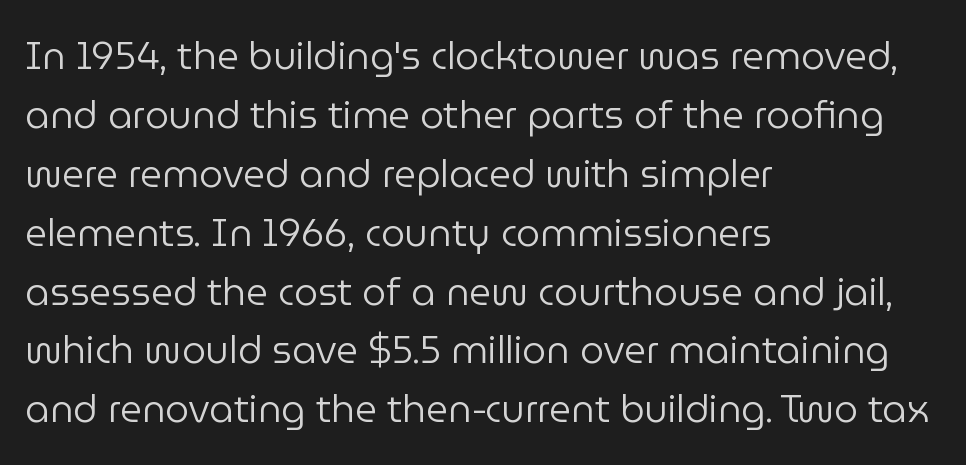
The weight would be labelled regular, book, light, or lighter still. These lines sit exactly where default settings would place them. Characters remain perfectly vertical along every line. The type is set solid horizontally, with unmodified tracking. The typesetter chose a ragged-right arrangement here. Is this a sans? Yes — the strokes have no serifs.
